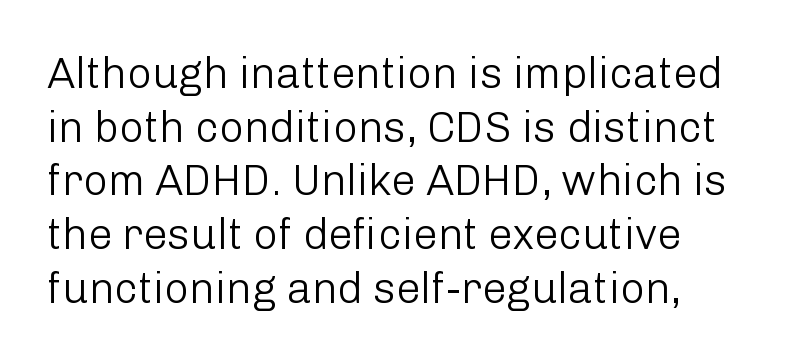
{"serif": "no", "italic": "no", "bold": "no", "weight": "light", "width": "normal", "stroke_contrast": "low", "x_height": "medium", "monospaced": "no", "underline": "no", "line_spacing": "normal", "line_spacing_ratio": 1.25, "letter_spacing": "normal", "letter_spacing_em": 0.0, "glyph_px": 43}
